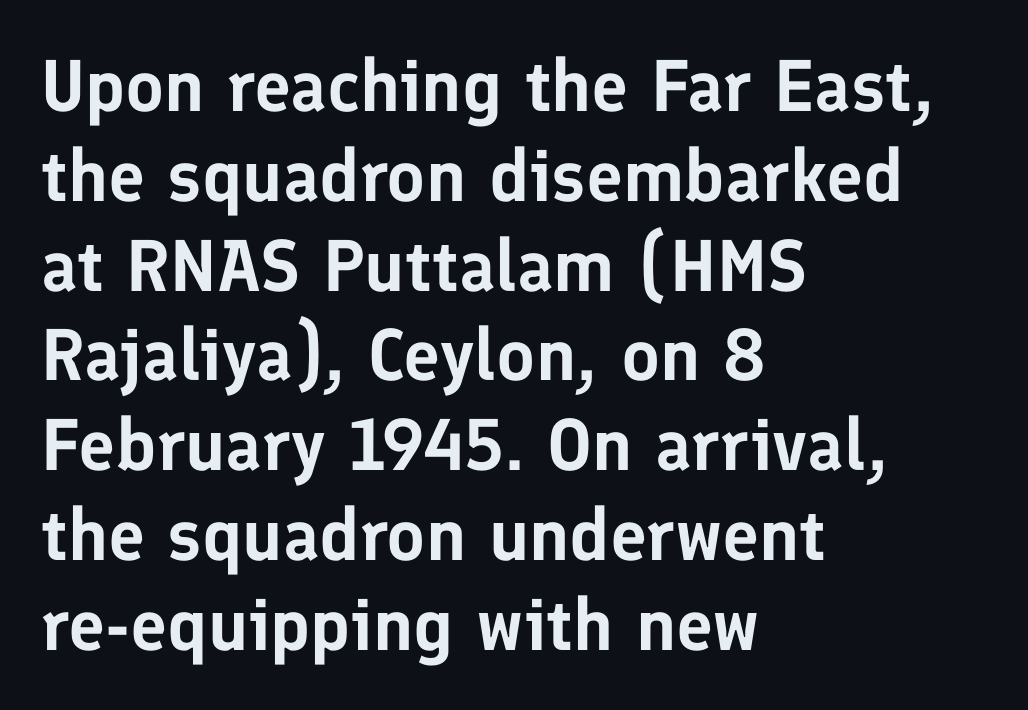
The image shows 73 px sans-serif type, upright; set left-aligned, line spacing 1.23x, normal letter spacing, not underlined; low stroke contrast and a medium x-height.
